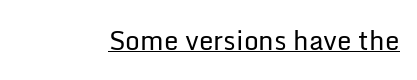
Q: Is the text bold? A: No.
Q: Is the text italic (slanted)? A: No, it is upright.
Q: Is the text underlined? A: Yes.
Q: Is the spacing between letters normal or unusually wide? A: Normal.
